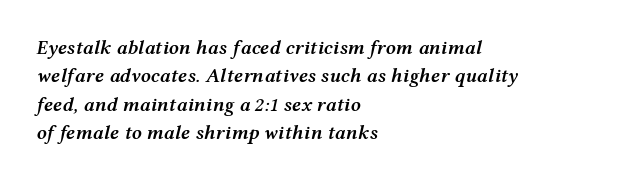
The image shows 20 px text type, italic (leaning right); set left-aligned, normal line spacing (1.42x), normal letter spacing, not underlined.
